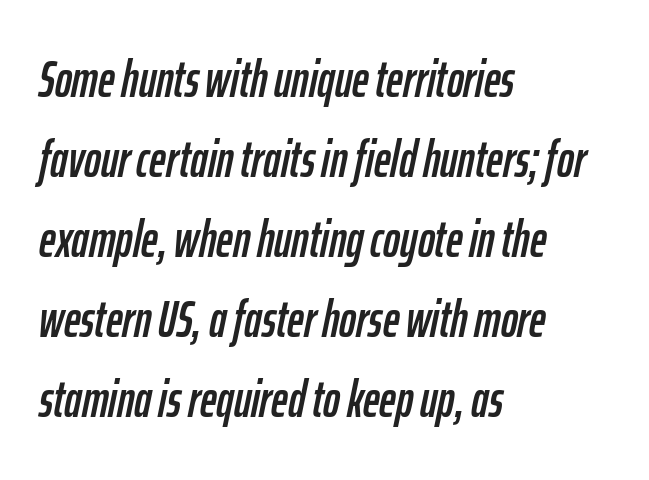
{"italic": "yes", "lean": "right", "slant_degrees": 12, "width": "condensed", "stroke_contrast": "low", "x_height": "medium", "monospaced": "no", "underline": "no", "align": "left", "line_spacing": "normal", "line_spacing_ratio": 1.57, "letter_spacing": "normal", "letter_spacing_em": 0.0, "glyph_px": 51}
